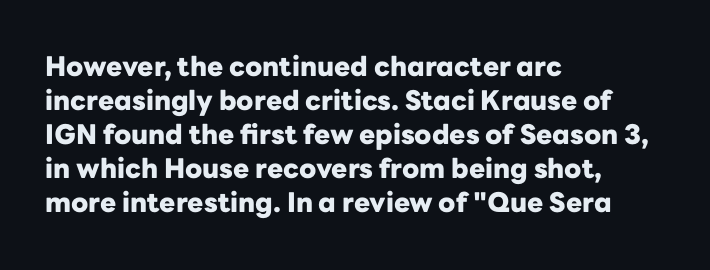
Does the weight exceed regular? Yes, all the way to bold. Short note: letters normally spaced. The space beneath each line is pristine and unruled. The typesetter chose a ragged-right arrangement here. Posture: vertical. The passage shown stacks its lines at a standard gap.
